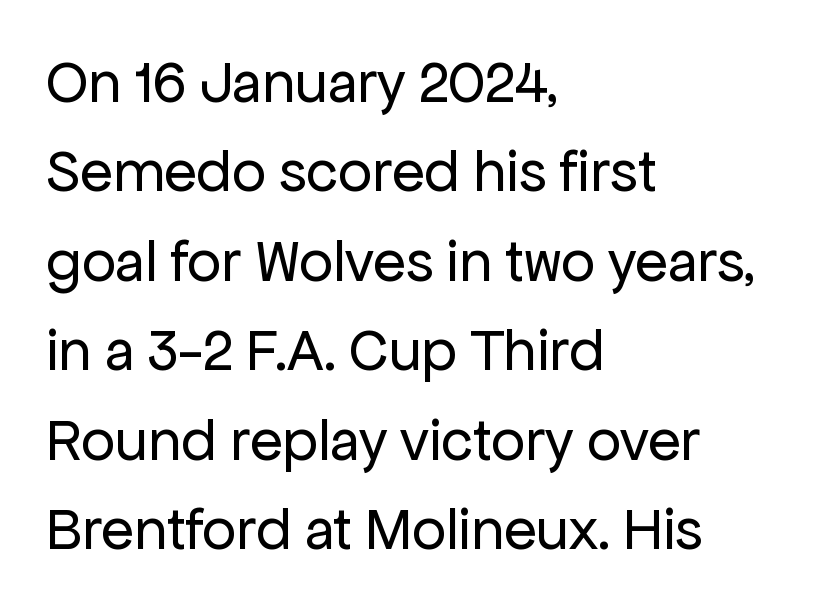
{"serif": "no", "italic": "no", "bold": "no", "weight": "regular", "width": "normal", "stroke_contrast": "low", "x_height": "medium", "monospaced": "no", "underline": "no", "align": "left", "line_spacing": "normal", "line_spacing_ratio": 1.49, "letter_spacing": "normal", "letter_spacing_em": 0.0, "glyph_px": 60}
